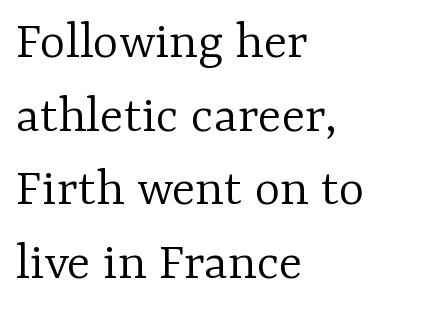
The image shows 55 px light serif type, upright; set left-aligned, normal line spacing (1.34x), normal letter spacing, not underlined; low stroke contrast and a medium x-height.
